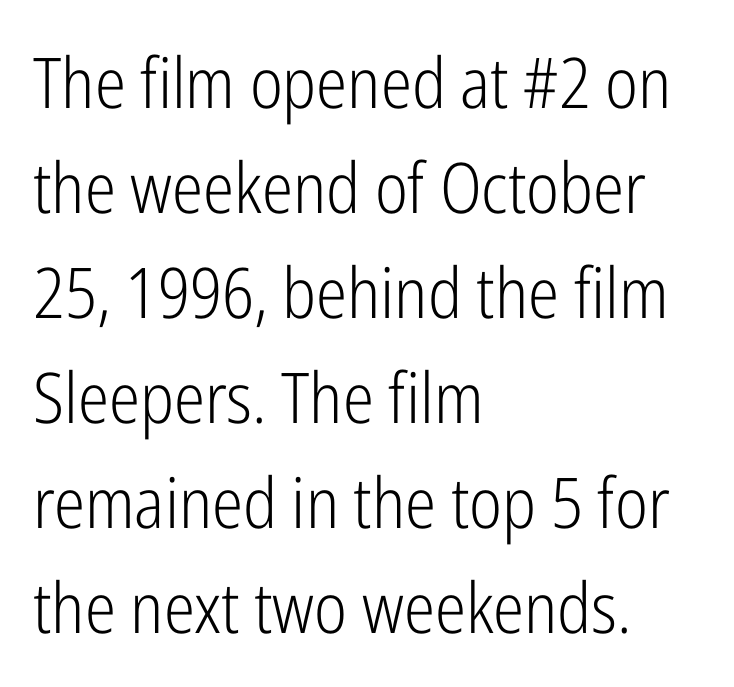
The image shows 70 px light, condensed sans-serif type, upright; set left-aligned, normal line spacing (1.5x), normal letter spacing, not underlined; low stroke contrast and a medium x-height.
